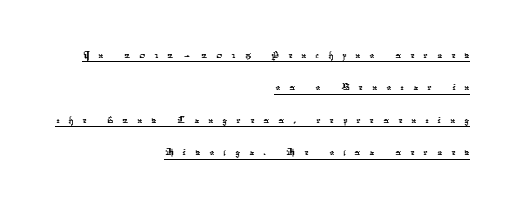
{"underline": "yes", "align": "right", "line_spacing": "normal", "line_spacing_ratio": 1.41, "letter_spacing": "wide", "letter_spacing_em": 0.4, "glyph_px": 23}
